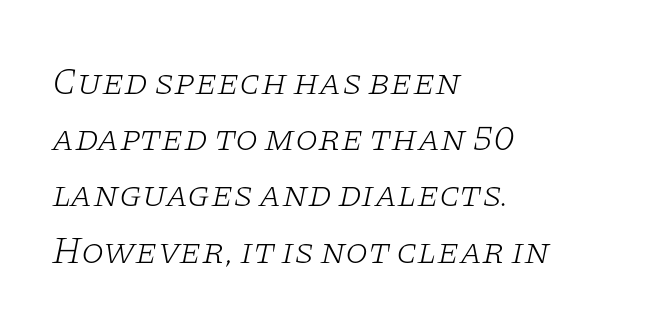
{"serif": "yes", "italic": "yes", "lean": "right", "slant_degrees": 11, "bold": "no", "weight": "light", "width": "wide", "stroke_contrast": "low", "x_height": "large", "monospaced": "no", "underline": "no", "align": "left", "line_spacing": "normal", "line_spacing_ratio": 1.52, "letter_spacing": "normal", "letter_spacing_em": 0.0, "glyph_px": 37}
